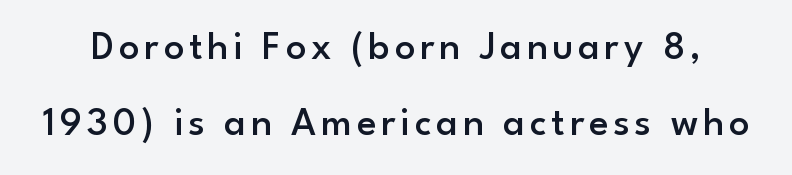
In terms of posture, this sample is upright. Reading down the column, the eye jumps a long way to each next line. A bit beefed up — I'd call it semibold rather than bold. The rendering shows plain stroke endings on the letterforms — a sans-serif design. Lines of text with bare space underneath. The rendering uses natural spacing where letterforms have individual widths.
